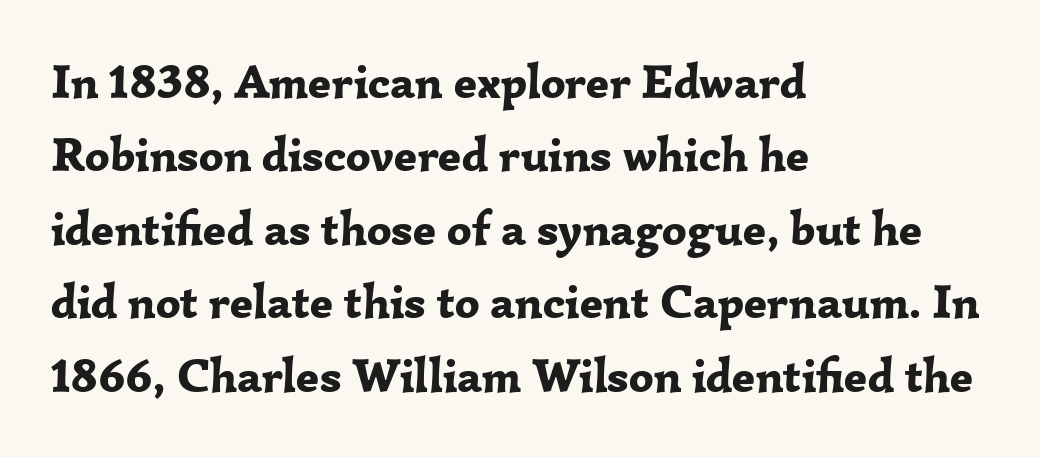
Q: Is the text bold? A: Yes.
Q: Is the text italic (slanted)? A: No, it is upright.
Q: Is the typeface a serif or a sans-serif typeface? A: Serif.
Q: Is the text underlined? A: No.
Q: How is the paragraph aligned? A: Left-aligned.
Q: Is the spacing between letters normal or unusually wide? A: Normal.
Q: Is the spacing between lines tight, normal or loose? A: Normal.
Q: Width (condensed, normal, or wide)? A: Normal.
Q: Stroke contrast? A: Low.
Q: x-height? A: Medium.
Q: Monospaced? A: No.
